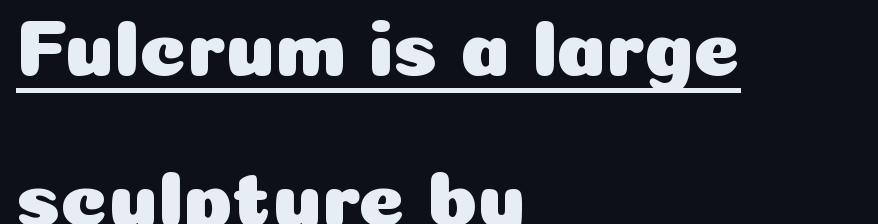
Q: Is the text italic (slanted)? A: No, it is upright.
Q: Is the typeface a serif or a sans-serif typeface? A: Sans-serif.
Q: Is the text underlined? A: Yes.
Q: How is the paragraph aligned? A: Left-aligned.
Q: Is the spacing between letters normal or unusually wide? A: Normal.
Q: Width (condensed, normal, or wide)? A: Normal.
Q: Stroke contrast? A: Low.
Q: x-height? A: Medium.
Q: Monospaced? A: No.
